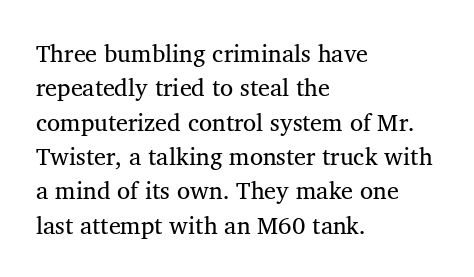
Q: Is the text bold? A: No.
Q: Is the text italic (slanted)? A: No, it is upright.
Q: Is the text underlined? A: No.
Q: How is the paragraph aligned? A: Left-aligned.
Q: Is the spacing between letters normal or unusually wide? A: Normal.
Q: Is the spacing between lines tight, normal or loose? A: Normal.
